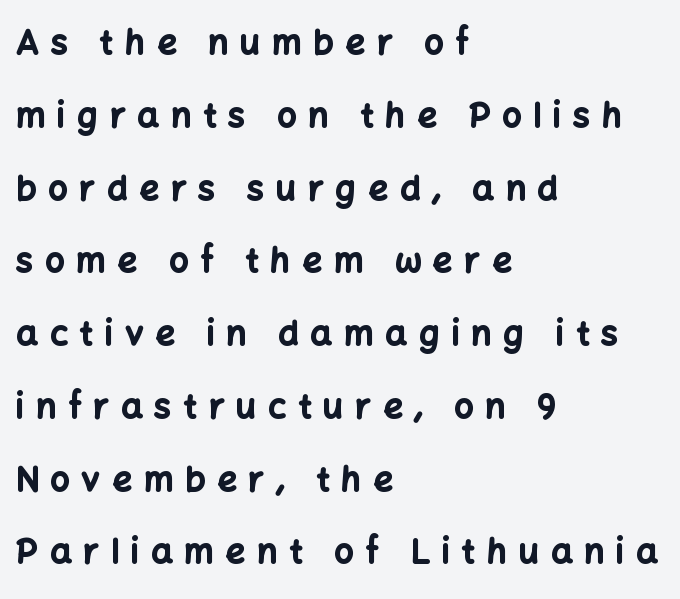
Q: Is the text bold? A: Yes.
Q: Is the text italic (slanted)? A: No, it is upright.
Q: Is the typeface a serif or a sans-serif typeface? A: Sans-serif.
Q: Is the text underlined? A: No.
Q: How is the paragraph aligned? A: Left-aligned.
Q: Is the spacing between letters normal or unusually wide? A: Unusually wide.
Q: Is the spacing between lines tight, normal or loose? A: Loose.
Q: Width (condensed, normal, or wide)? A: Normal.
Q: Stroke contrast? A: Low.
Q: x-height? A: Medium.
Q: Monospaced? A: No.
